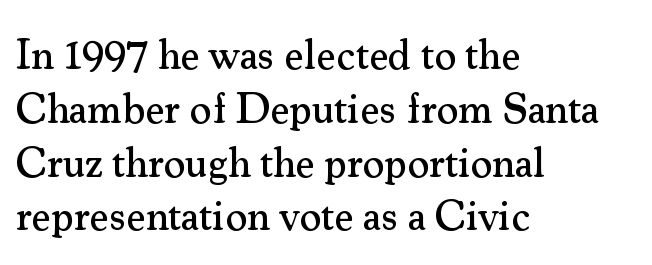
{"serif": "yes", "italic": "no", "width": "normal", "stroke_contrast": "medium", "x_height": "small", "monospaced": "no", "underline": "no", "align": "left", "line_spacing": "normal", "line_spacing_ratio": 1.28, "letter_spacing": "normal", "letter_spacing_em": 0.0, "glyph_px": 42}
